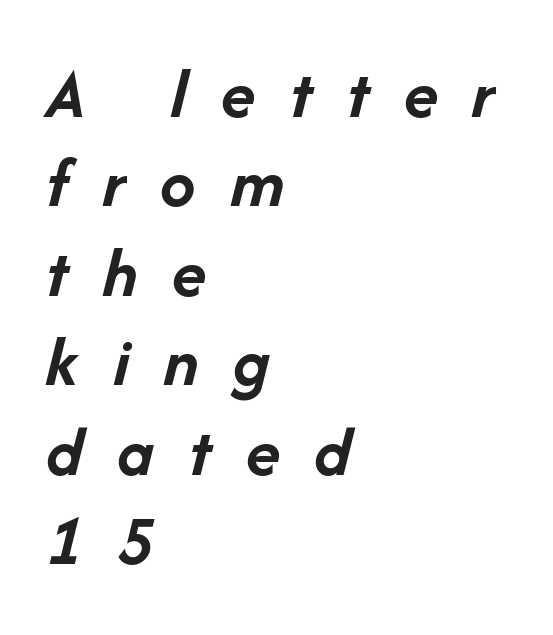
{"italic": "yes", "lean": "right", "slant_degrees": 14, "bold": "yes", "weight": "semibold", "width": "normal", "stroke_contrast": "low", "x_height": "medium", "monospaced": "no", "underline": "no", "align": "left", "line_spacing": "normal", "line_spacing_ratio": 1.26, "letter_spacing": "wide", "letter_spacing_em": 0.49, "glyph_px": 71}
